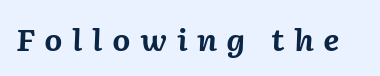
The image shows 29 px bold type, italic (leaning right); set unusually wide letter spacing (+0.32 em), not underlined; medium stroke contrast and a medium x-height.
